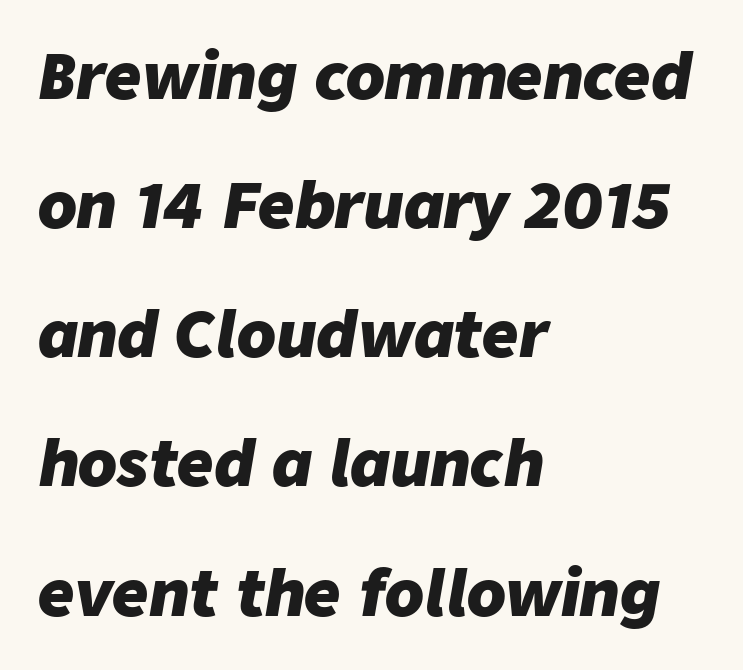
Q: Is the text bold? A: Yes.
Q: Is the text italic (slanted)? A: Yes, it leans right by about 9 degrees.
Q: Is the text underlined? A: No.
Q: How is the paragraph aligned? A: Left-aligned.
Q: Is the spacing between letters normal or unusually wide? A: Normal.
Q: Is the spacing between lines tight, normal or loose? A: Loose.
Q: Width (condensed, normal, or wide)? A: Normal.
Q: Stroke contrast? A: Low.
Q: x-height? A: Medium.
Q: Monospaced? A: No.
